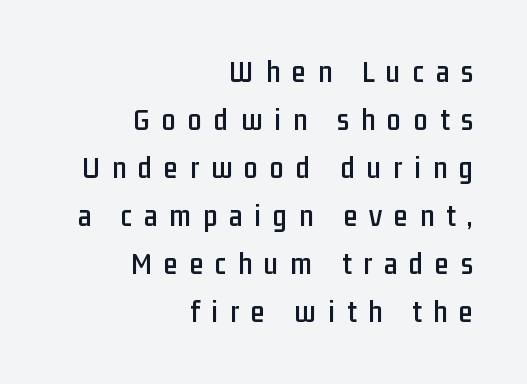
Q: Is the text italic (slanted)? A: No, it is upright.
Q: Is the typeface a serif or a sans-serif typeface? A: Sans-serif.
Q: Is the text underlined? A: No.
Q: How is the paragraph aligned? A: Right-aligned.
Q: Is the spacing between letters normal or unusually wide? A: Unusually wide.
Q: Is the spacing between lines tight, normal or loose? A: Normal.
Q: Width (condensed, normal, or wide)? A: Condensed.
Q: Stroke contrast? A: Low.
Q: x-height? A: Medium.
Q: Monospaced? A: No.
